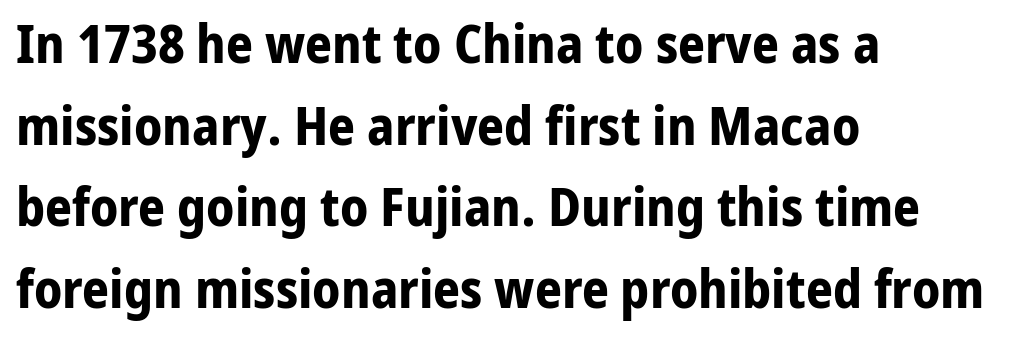
{"serif": "no", "italic": "no", "bold": "yes", "weight": "bold", "width": "normal", "stroke_contrast": "low", "x_height": "medium", "monospaced": "no", "underline": "no", "align": "left", "line_spacing": "normal", "line_spacing_ratio": 1.54, "letter_spacing": "normal", "letter_spacing_em": 0.0, "glyph_px": 53}
